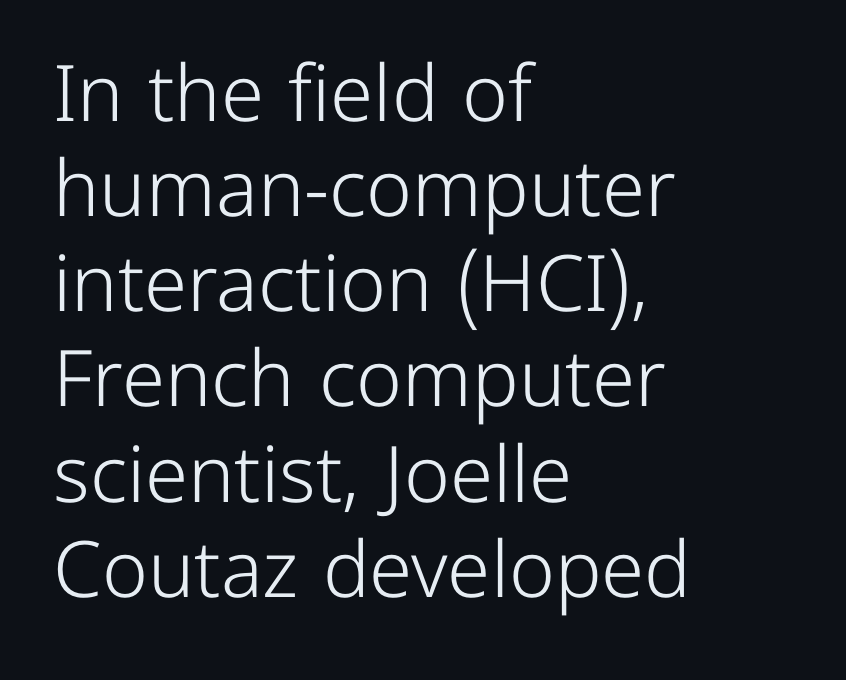
Characters follow at the spacing the type designer built in. Type without underlining. The text was rendered using a sans face with plain stroke endings. All the whitespace from short lines collects on the right.
